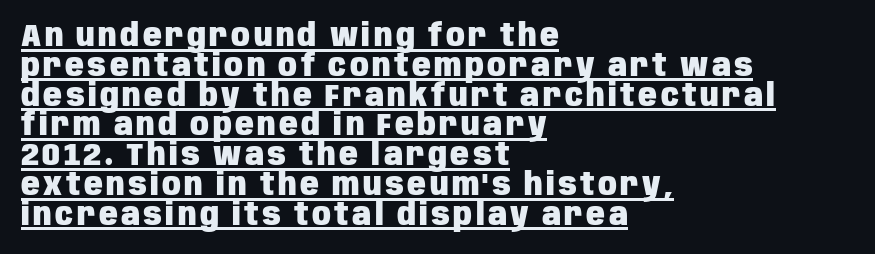
The image shows 31 px heavy, condensed sans-serif type, upright; set left-aligned, tight line spacing (0.96x), underlined; low stroke contrast and a large x-height.
